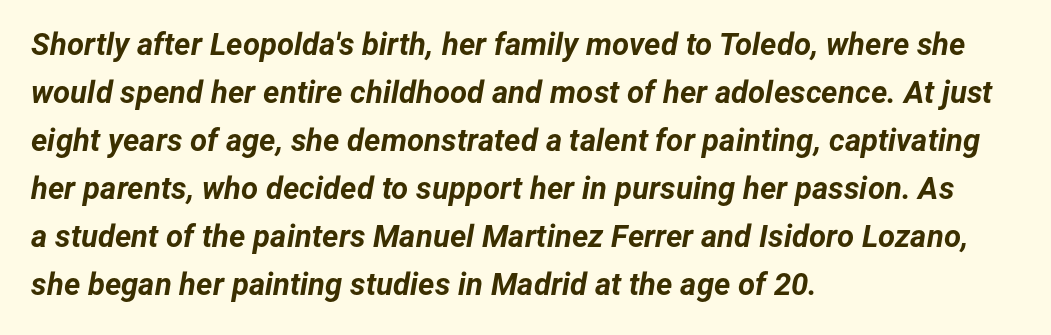
Q: Is the text bold? A: Yes.
Q: Is the text italic (slanted)? A: Yes, it leans right by about 12 degrees.
Q: Is the text underlined? A: No.
Q: How is the paragraph aligned? A: Left-aligned.
Q: Is the spacing between letters normal or unusually wide? A: Normal.
Q: Is the spacing between lines tight, normal or loose? A: Normal.
Q: Width (condensed, normal, or wide)? A: Normal.
Q: Stroke contrast? A: Low.
Q: x-height? A: Medium.
Q: Monospaced? A: No.
